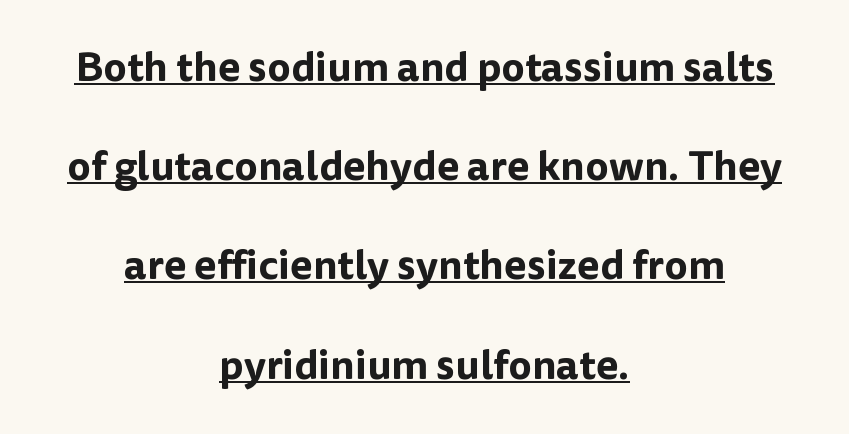
The letters advance in unequal steps, a hallmark of proportional type. Leading is clearly above the norm, producing a sparse column. Font category for this specimen: sans-serif. Unlike italic type, these characters show no tilt at all. The typesetter chose a symmetrical, centered arrangement here.
